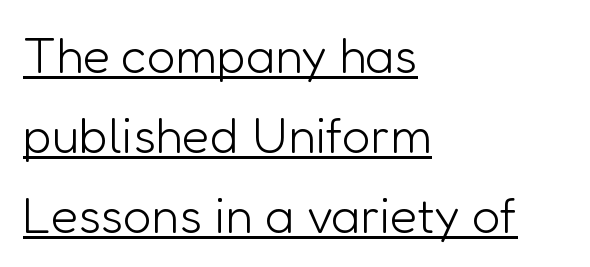
Q: Is the text bold? A: No.
Q: Is the text italic (slanted)? A: No, it is upright.
Q: Is the typeface a serif or a sans-serif typeface? A: Sans-serif.
Q: Is the text underlined? A: Yes.
Q: How is the paragraph aligned? A: Left-aligned.
Q: Is the spacing between letters normal or unusually wide? A: Normal.
Q: Is the spacing between lines tight, normal or loose? A: Normal.
Q: Width (condensed, normal, or wide)? A: Normal.
Q: Stroke contrast? A: Low.
Q: x-height? A: Medium.
Q: Monospaced? A: No.
